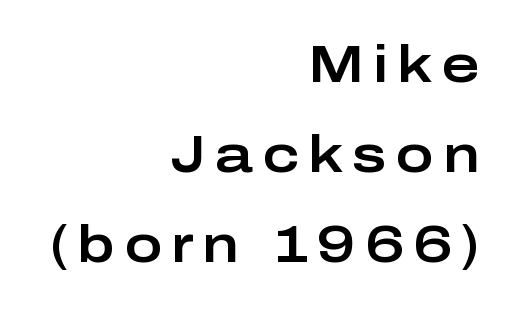
The image shows 51 px wide sans-serif type, upright; set right-aligned, line spacing 1.76x, not underlined; low stroke contrast and a medium x-height.
